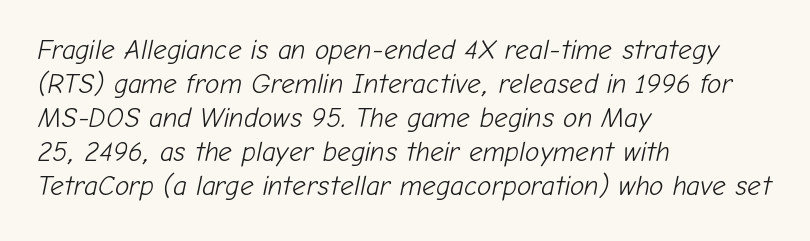
The image shows 27 px text type, italic (leaning right); set left-aligned, normal line spacing (1.26x), normal letter spacing, not underlined.
